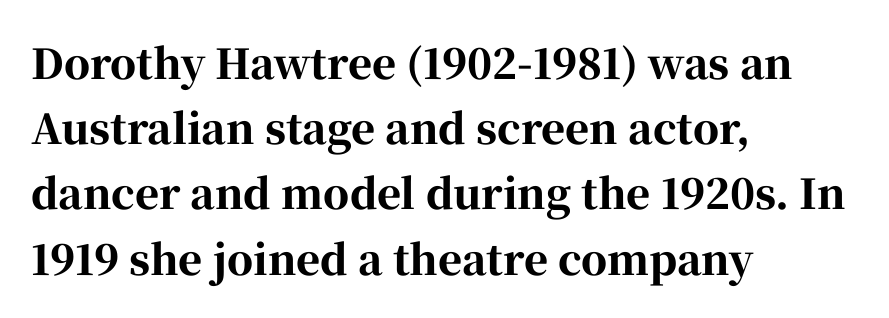
Q: Is the text bold? A: Yes.
Q: Is the text italic (slanted)? A: No, it is upright.
Q: Is the typeface a serif or a sans-serif typeface? A: Serif.
Q: Is the text underlined? A: No.
Q: How is the paragraph aligned? A: Left-aligned.
Q: Is the spacing between letters normal or unusually wide? A: Normal.
Q: Is the spacing between lines tight, normal or loose? A: Normal.
Q: Width (condensed, normal, or wide)? A: Normal.
Q: Stroke contrast? A: High.
Q: x-height? A: Medium.
Q: Monospaced? A: No.
